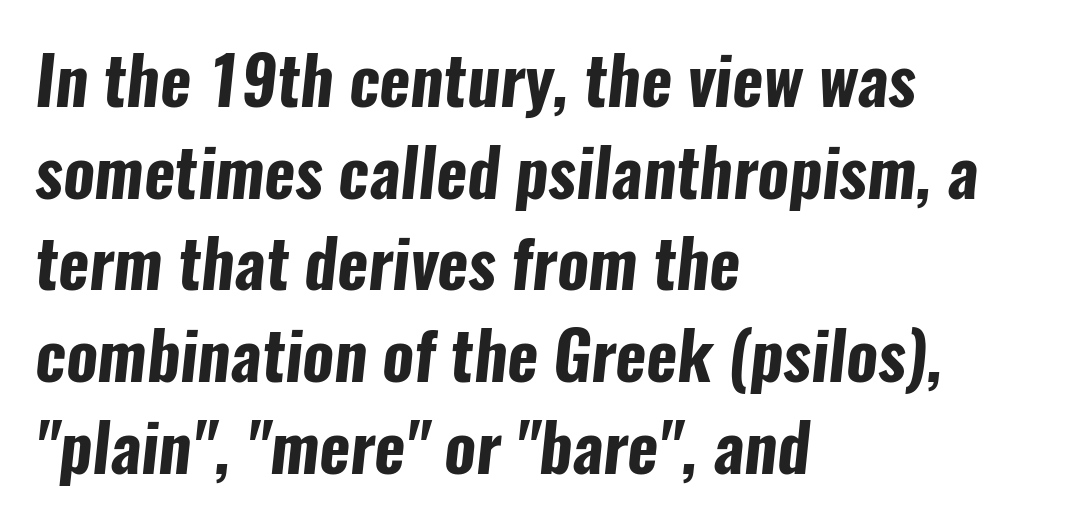
These lines are set flush left with a ragged right edge. Inter-character spacing is left at the font's built-in metrics. Are there feet on the stems? There aren't — it's a sans. Letters rest on an invisible, unmarked baseline.
